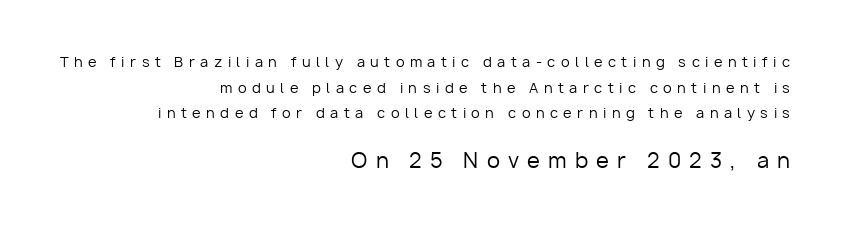
The image shows 21 px text type, upright; set right-aligned, line spacing 1.83x, unusually wide letter spacing (+0.39 em), not underlined; the second (bottom) block is 1.5x larger.
